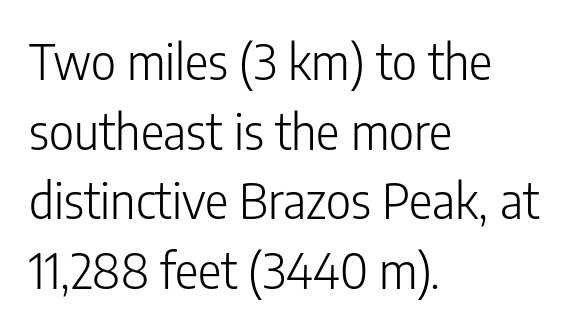
Q: Is the text bold? A: No.
Q: Is the text italic (slanted)? A: No, it is upright.
Q: Is the typeface a serif or a sans-serif typeface? A: Sans-serif.
Q: Is the text underlined? A: No.
Q: How is the paragraph aligned? A: Left-aligned.
Q: Is the spacing between letters normal or unusually wide? A: Normal.
Q: Is the spacing between lines tight, normal or loose? A: Normal.
Q: Width (condensed, normal, or wide)? A: Condensed.
Q: Stroke contrast? A: Low.
Q: x-height? A: Medium.
Q: Monospaced? A: No.
